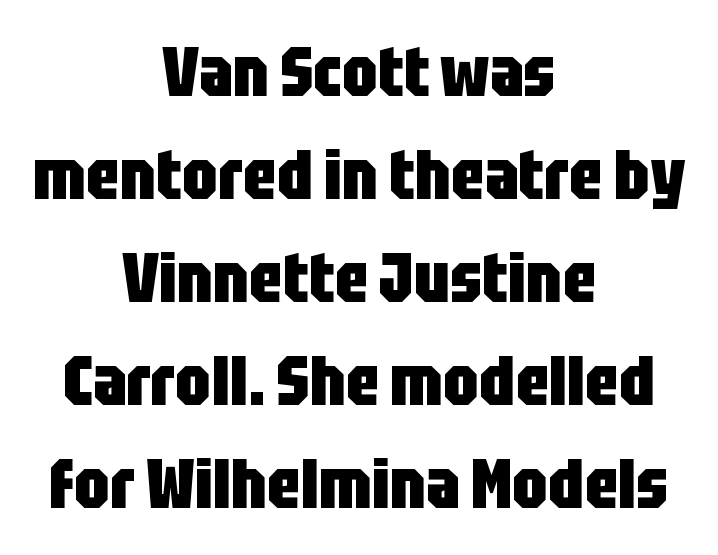
The image shows 70 px heavy, condensed sans-serif type, upright; set centered, normal line spacing (1.47x), normal letter spacing, not underlined; low stroke contrast and a large x-height.
